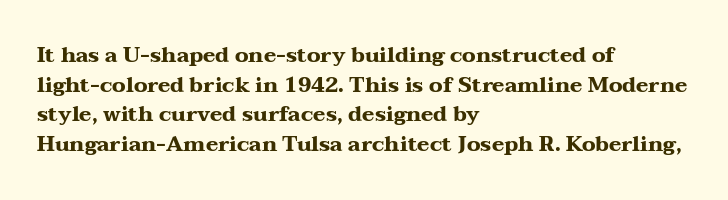
{"italic": "no", "bold": "yes", "underline": "no", "align": "left", "line_spacing": "normal", "line_spacing_ratio": 1.41, "letter_spacing": "normal", "letter_spacing_em": 0.0, "glyph_px": 21}
